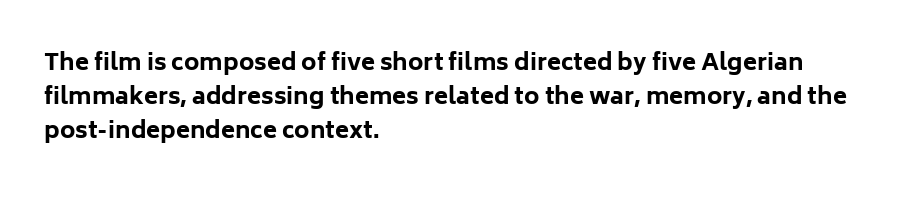
The image shows 23 px bold type, upright; set left-aligned, normal line spacing (1.47x), normal letter spacing, not underlined.
